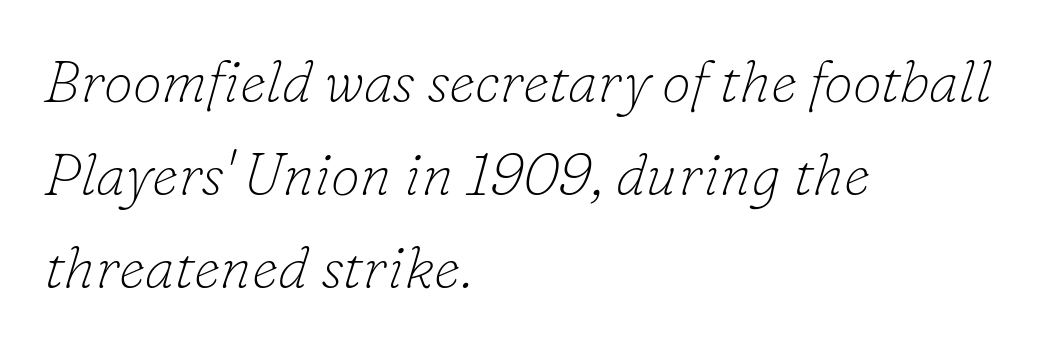
The image shows 59 px thin serif type, italic (leaning right); set left-aligned, normal line spacing (1.58x), normal letter spacing, not underlined; low stroke contrast and a small x-height.
